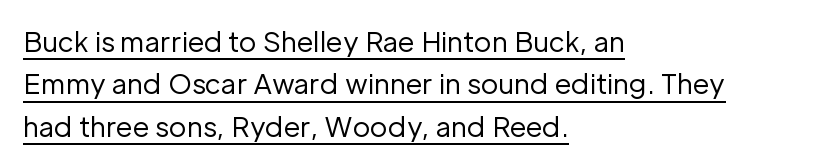
Short note: letters normally spaced. Vertical stems look standard width or narrower in stroke. Alignment: flush left. Every stem runs plumb, perpendicular to the baseline.
